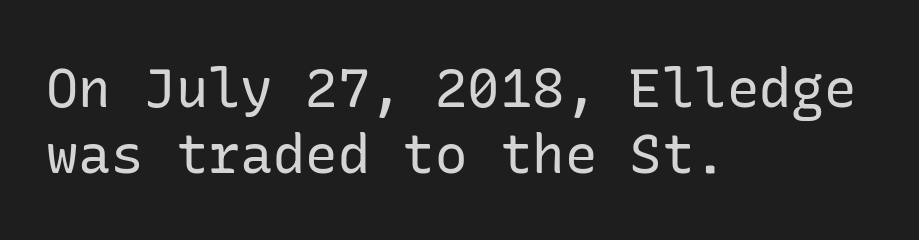
{"serif": "no", "italic": "no", "bold": "no", "weight": "regular", "width": "normal", "stroke_contrast": "low", "x_height": "medium", "underline": "no", "align": "left", "line_spacing_ratio": 1.23, "letter_spacing": "normal", "letter_spacing_em": 0.0, "glyph_px": 54}
